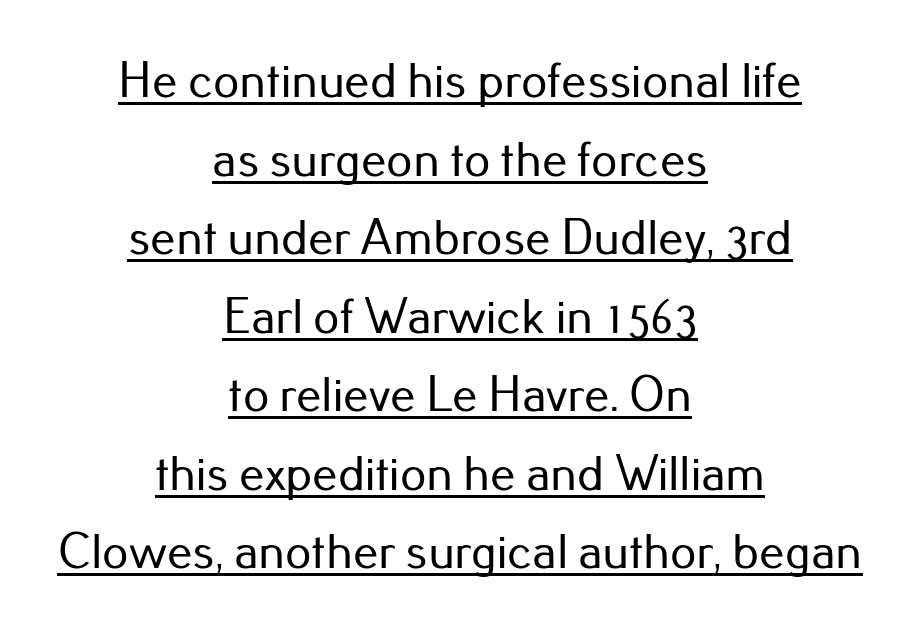
{"serif": "no", "italic": "no", "width": "normal", "stroke_contrast": "low", "x_height": "small", "monospaced": "no", "underline": "yes", "align": "center", "line_spacing": "normal", "line_spacing_ratio": 1.54, "letter_spacing": "normal", "letter_spacing_em": 0.0, "glyph_px": 51}
